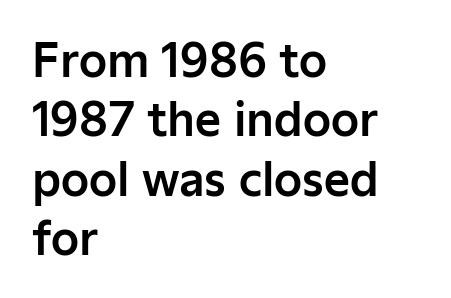
The font family rendered here belongs to the sans-serif group. The rows are spaced the way most documents space them. This sample has the flowing, uneven cadence of proportional lettering. Posture: straight, roman, zero tilt.
